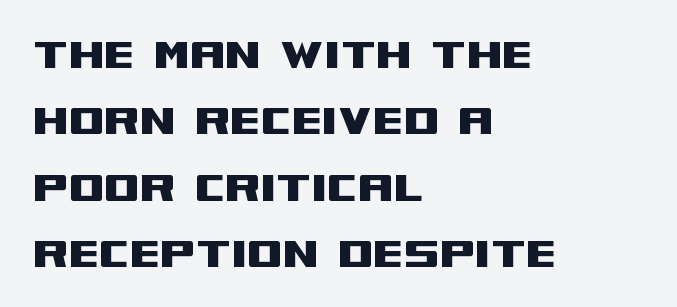
Which margin do the lines hug? The left one — the right edge is uneven. Typographically, this falls in the sans-serif category. The glyphs are unaccompanied by any horizontal stroke below them. Horizontal bands of white between lines are of average thickness. Looks like regular typesetting: each glyph gets only the width it needs. Vertical strokes here are truly vertical.
